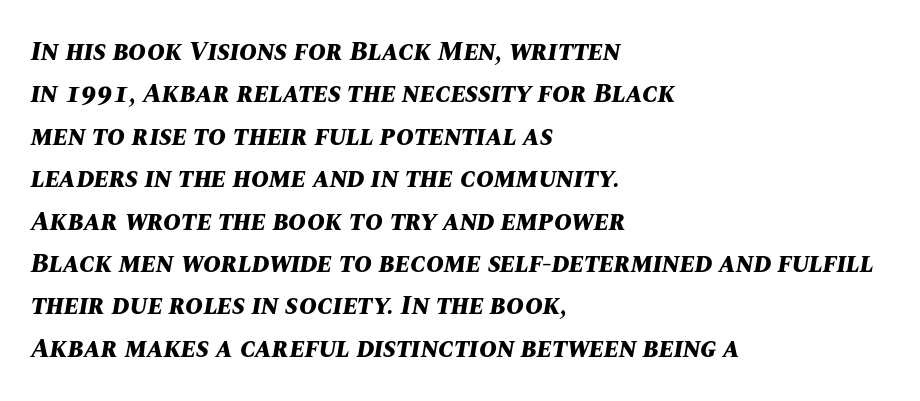
Heavy-handed strokes throughout: this text is bold. A normal amount of white space separates one row of letters from the next. Layout note: lines flush left. The gaps between neighbouring characters are ordinary and unremarkable. The lettering tilts uniformly, giving the passage an italic look. Nobody drew a line under any word here.
